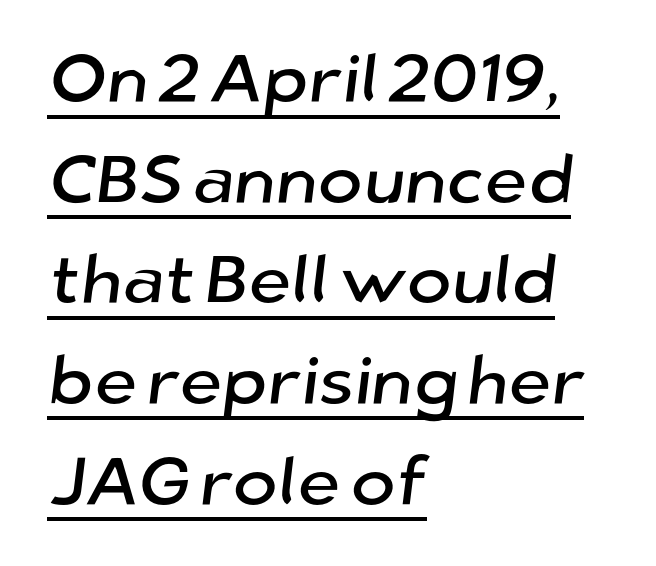
The face used here is a sans, in the tradition of grotesques and geometrics. Layout note: lines flush left. This rendering features underlined lettering. The face used here is proportionally spaced, like ordinary book or web type. Successive baselines arrive at the customary interval.
